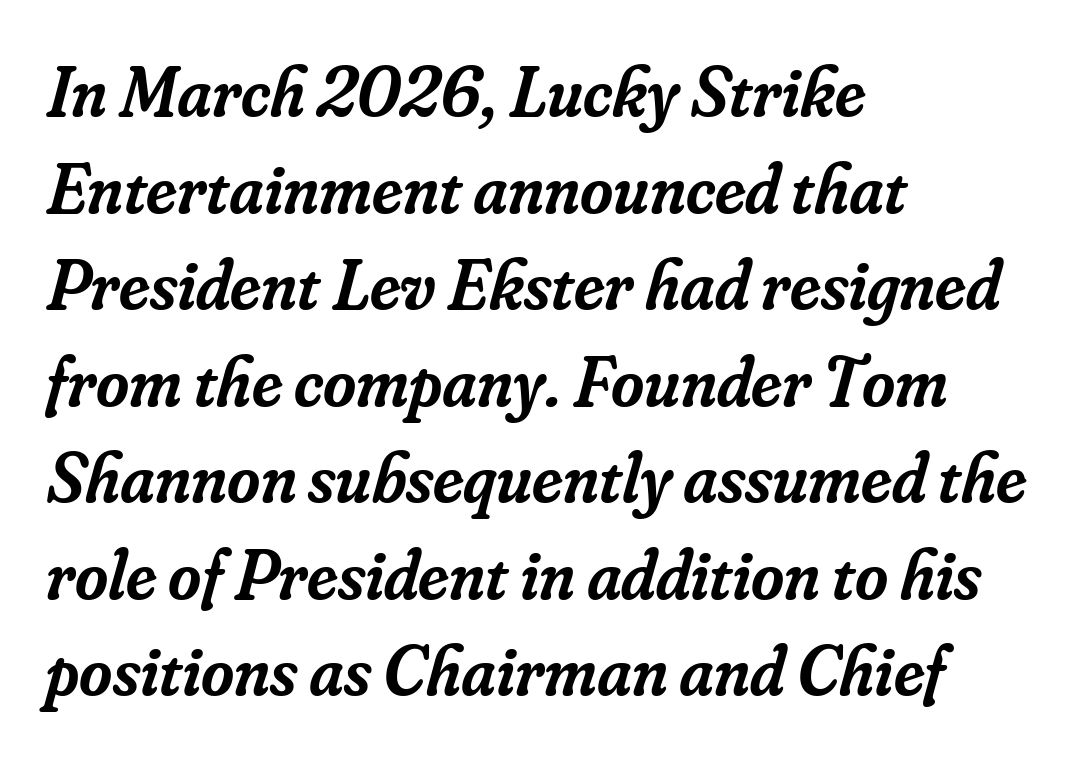
Q: Is the text bold? A: Semi-bold.
Q: Is the text italic (slanted)? A: Yes, it leans right by about 16 degrees.
Q: Is the typeface a serif or a sans-serif typeface? A: Serif.
Q: Is the text underlined? A: No.
Q: How is the paragraph aligned? A: Left-aligned.
Q: Is the spacing between letters normal or unusually wide? A: Normal.
Q: Is the spacing between lines tight, normal or loose? A: Normal.
Q: Width (condensed, normal, or wide)? A: Normal.
Q: Stroke contrast? A: Low.
Q: x-height? A: Small.
Q: Monospaced? A: No.
